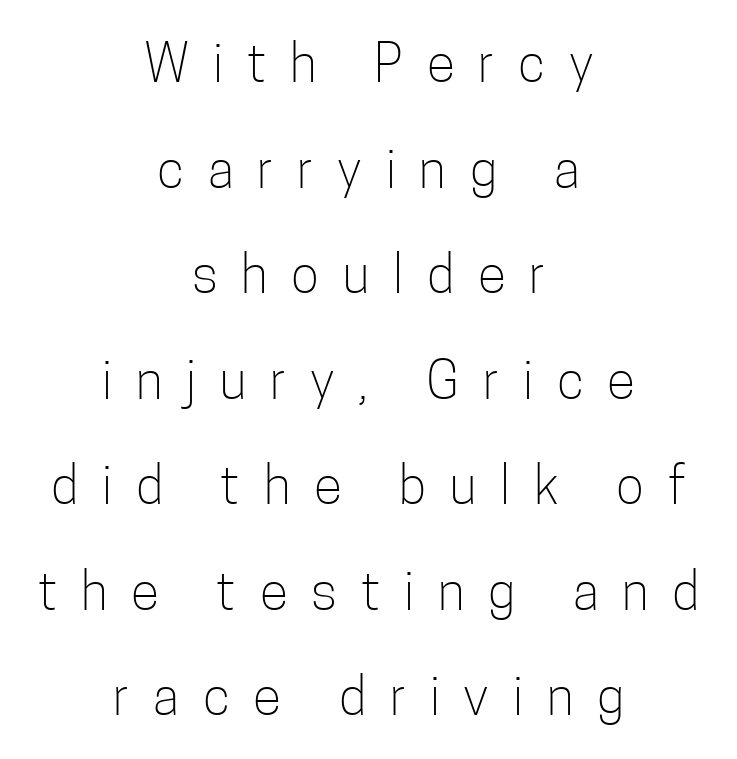
Caption: expanded tracking, letters set apart. Ink coverage per letter is moderate at most. The rendering uses natural spacing where letterforms have individual widths. To sum up the face: it is a sans, with no serifs. The designer dialed line spacing up above the default.
